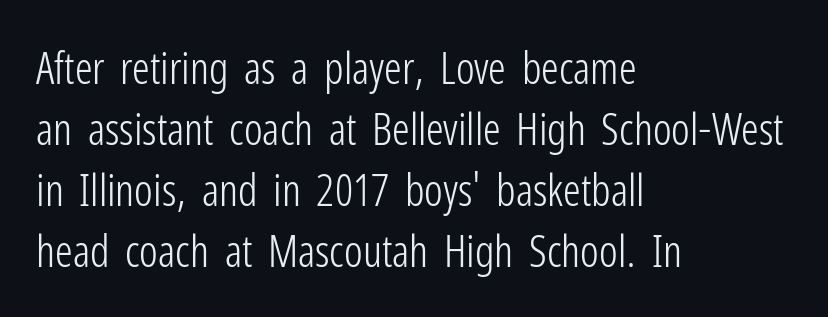
Descenders hang freely into open space. The font family rendered here belongs to the sans-serif group. Every character sits straight up, as roman type does. Proportional: the letters do not fall into vertical columns. The gaps between neighbouring characters are ordinary and unremarkable.
